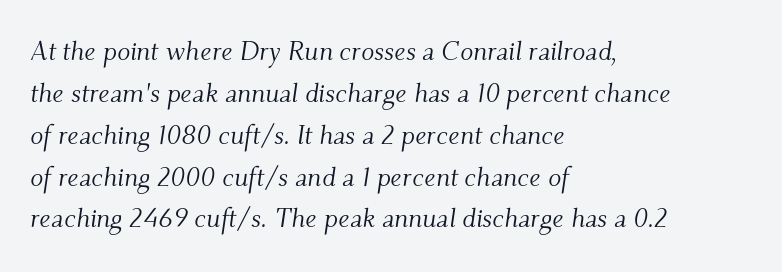
Q: Is the text bold? A: No.
Q: Is the text italic (slanted)? A: Yes, it leans right by about 9 degrees.
Q: Is the text underlined? A: No.
Q: How is the paragraph aligned? A: Left-aligned.
Q: Is the spacing between letters normal or unusually wide? A: Normal.
Q: Is the spacing between lines tight, normal or loose? A: Normal.
